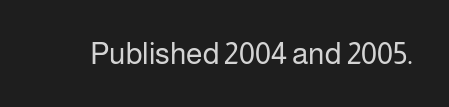
The image shows 30 px regular-weight sans-serif type, upright; set normal letter spacing, not underlined; low stroke contrast and a medium x-height.
